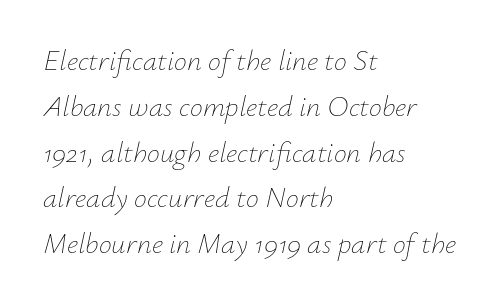
{"italic": "yes", "lean": "right", "slant_degrees": 12, "bold": "no", "weight": "thin", "width": "normal", "stroke_contrast": "low", "x_height": "small", "monospaced": "no", "underline": "no", "align": "left", "line_spacing": "normal", "line_spacing_ratio": 1.58, "letter_spacing": "normal", "letter_spacing_em": 0.0, "glyph_px": 29}
